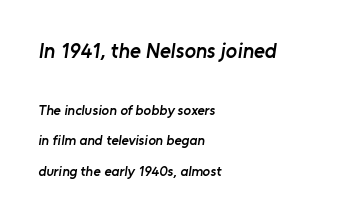
The image shows 21 px text type; set left-aligned, loose line spacing (2.18x), normal letter spacing, not underlined; the first (top) block is 1.5x larger.
